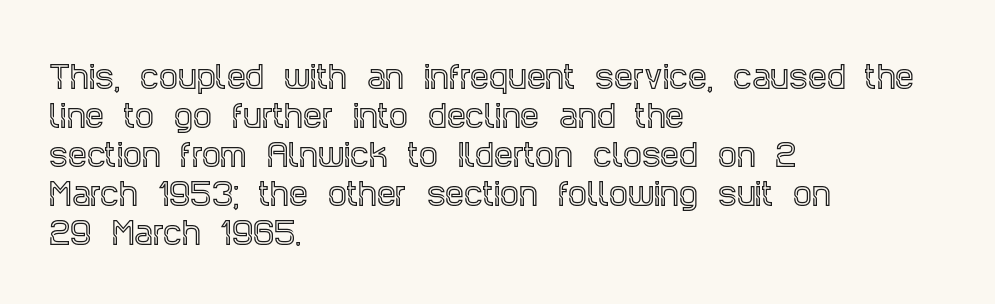
Q: Is the text italic (slanted)? A: No, it is upright.
Q: Is the typeface a serif or a sans-serif typeface? A: Serif.
Q: Is the text underlined? A: No.
Q: How is the paragraph aligned? A: Left-aligned.
Q: Is the spacing between letters normal or unusually wide? A: Normal.
Q: Is the spacing between lines tight, normal or loose? A: Normal.
Q: Width (condensed, normal, or wide)? A: Condensed.
Q: x-height? A: Large.
Q: Monospaced? A: No.
